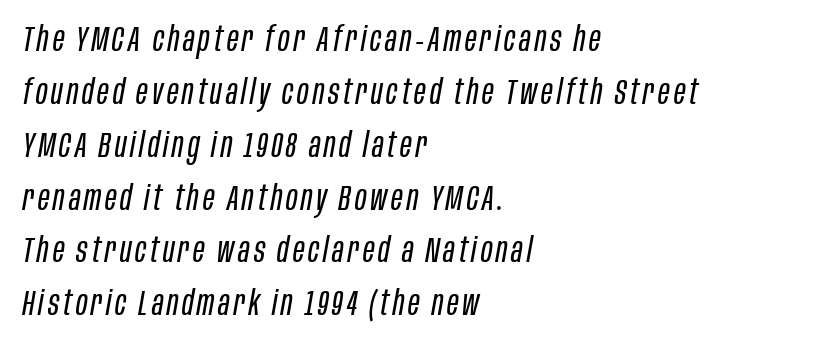
{"italic": "yes", "lean": "right", "slant_degrees": 10, "bold": "no", "weight": "regular", "width": "condensed", "stroke_contrast": "low", "x_height": "large", "monospaced": "no", "underline": "no", "align": "left", "line_spacing": "normal", "line_spacing_ratio": 1.51, "glyph_px": 35}
